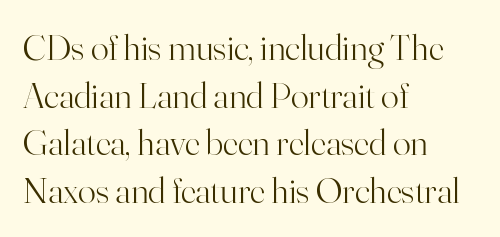
Think of a printed novel: that variable character pitch is what you see here. The area under the type is left untouched. The letters sit at their default tracking, neither squeezed nor spread. The vertical gap from one line to the next is medium.
